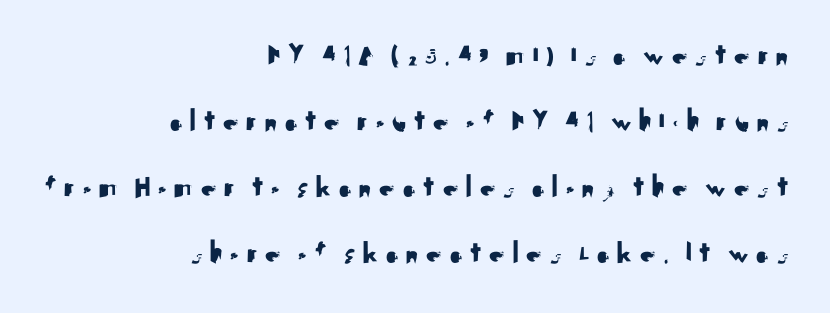
The letters advance in unequal steps, a hallmark of proportional type. Is there any slant? The stems are plumb. A typesetter would label this face a sans. Line endings align vertically; line beginnings do not. This rendering features lettering with no underline. Is there much room between lines? Yes — plenty of vertical air separates them.
